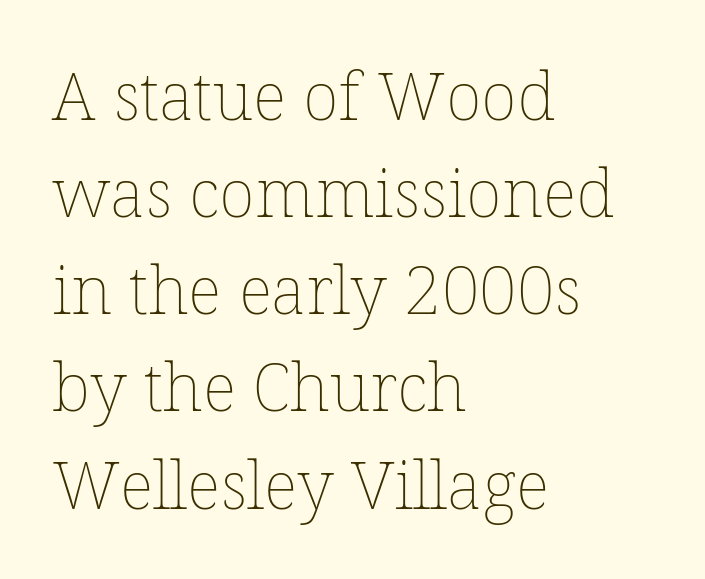
The image shows 67 px thin type, upright; set left-aligned, normal line spacing (1.45x), normal letter spacing, not underlined; low stroke contrast and a medium x-height.
